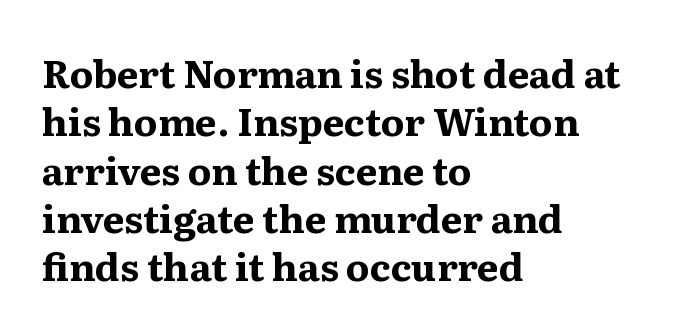
Proportional: the letters do not fall into vertical columns. Where is the straight margin? On the left. The lettering stays uniformly vertical, giving the passage a roman look. Type without underlining. The typeface chosen for these lines features serifs. Typesetter's note: full bold, strokes at maximum text heaviness.
